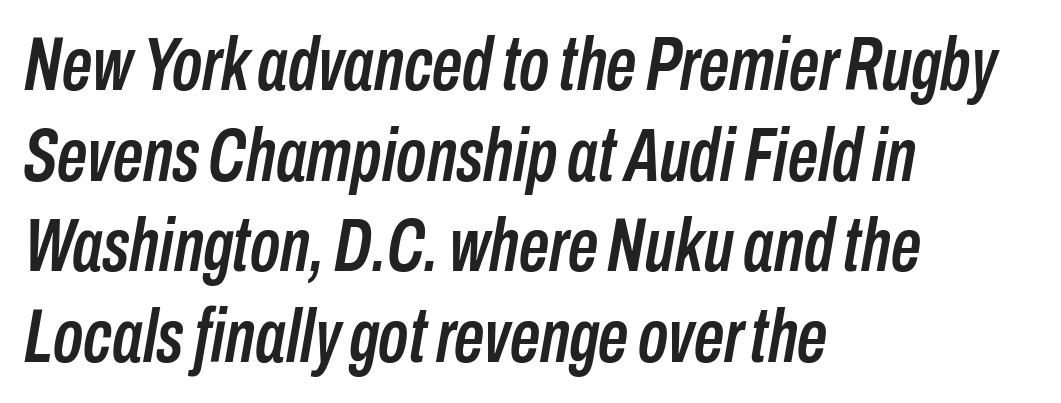
Q: Is the text italic (slanted)? A: Yes, it leans right by about 10 degrees.
Q: Is the text underlined? A: No.
Q: How is the paragraph aligned? A: Left-aligned.
Q: Is the spacing between letters normal or unusually wide? A: Normal.
Q: Width (condensed, normal, or wide)? A: Condensed.
Q: Stroke contrast? A: Low.
Q: x-height? A: Medium.
Q: Monospaced? A: No.
